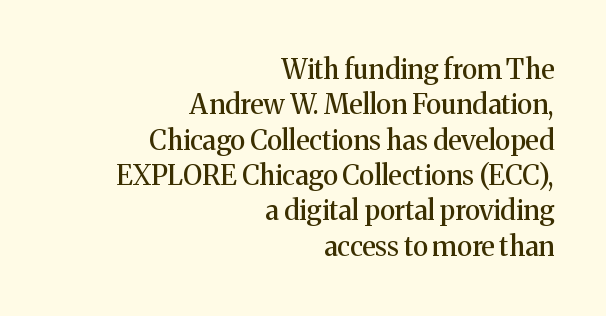
The image shows 27 px text type, upright; set right-aligned, normal line spacing (1.31x), normal letter spacing, not underlined.
